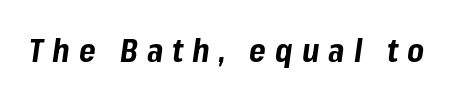
Characters are canted at an angle relative to the baseline's perpendicular. A bare baseline throughout the passage. You could not count columns in this text — the font is proportionally spaced. Does extra space separate the letters? Yes, quite a lot of it.
